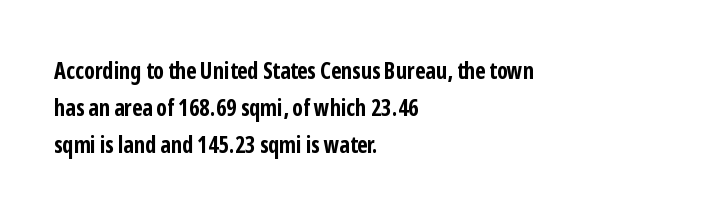
The image shows 23 px bold type, upright; set left-aligned, normal line spacing (1.6x), normal letter spacing, not underlined.
